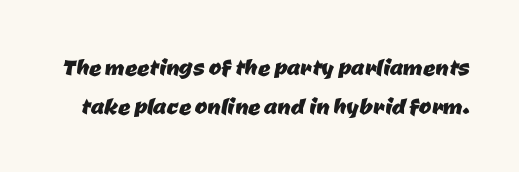
{"serif": "no", "width": "normal", "stroke_contrast": "low", "x_height": "medium", "monospaced": "no", "underline": "no", "line_spacing": "normal", "line_spacing_ratio": 1.29, "letter_spacing": "normal", "letter_spacing_em": 0.0, "glyph_px": 30}
